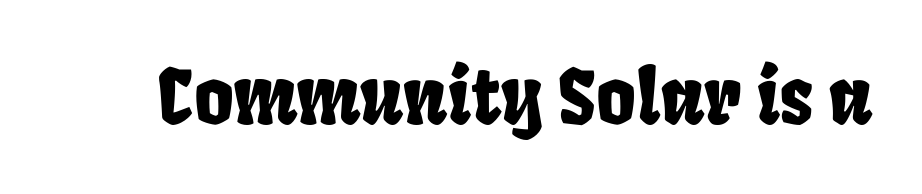
The image shows 76 px condensed sans-serif type; set normal letter spacing, not underlined; low stroke contrast and a large x-height.
